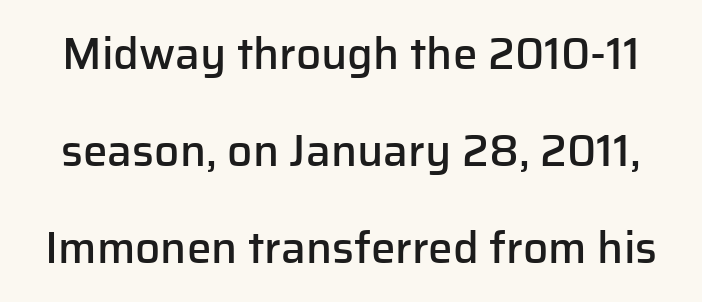
Q: Is the text bold? A: Semi-bold.
Q: Is the text italic (slanted)? A: No, it is upright.
Q: Is the typeface a serif or a sans-serif typeface? A: Sans-serif.
Q: Is the text underlined? A: No.
Q: Is the spacing between letters normal or unusually wide? A: Normal.
Q: Is the spacing between lines tight, normal or loose? A: Loose.
Q: Width (condensed, normal, or wide)? A: Normal.
Q: Stroke contrast? A: Low.
Q: x-height? A: Medium.
Q: Monospaced? A: No.
